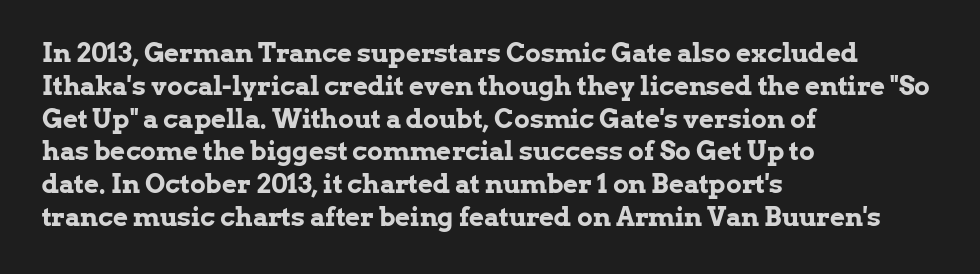
Q: Is the text bold? A: Yes.
Q: Is the text italic (slanted)? A: No, it is upright.
Q: Is the text underlined? A: No.
Q: How is the paragraph aligned? A: Left-aligned.
Q: Is the spacing between letters normal or unusually wide? A: Normal.
Q: Is the spacing between lines tight, normal or loose? A: Normal.
